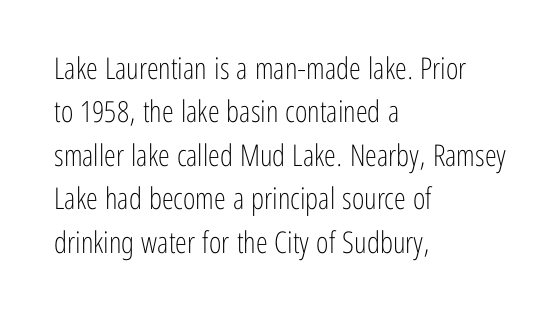
The image shows 30 px light, condensed sans-serif type, upright; set left-aligned, normal line spacing (1.45x), normal letter spacing, not underlined; low stroke contrast and a medium x-height.
